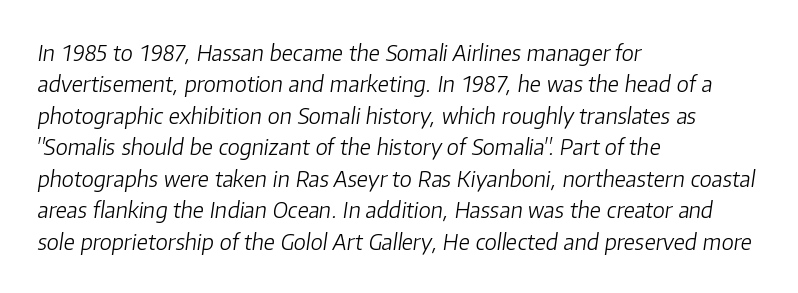
{"italic": "yes", "lean": "right", "slant_degrees": 8, "bold": "no", "underline": "no", "align": "left", "line_spacing": "normal", "line_spacing_ratio": 1.43, "letter_spacing": "normal", "letter_spacing_em": 0.0, "glyph_px": 22}
